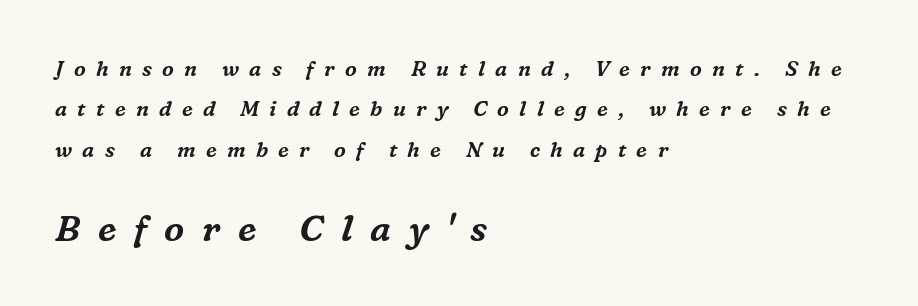
Q: Is the text italic (slanted)? A: Yes, it leans right by about 16 degrees.
Q: Is the typeface a serif or a sans-serif typeface? A: Serif.
Q: Is the text underlined? A: No.
Q: How is the paragraph aligned? A: Left-aligned.
Q: Is the spacing between letters normal or unusually wide? A: Unusually wide.
Q: Is the spacing between lines tight, normal or loose? A: Loose.
Q: Which block of text is set in a larger size, the first (top) or the second (bottom)? A: The second (bottom) one.
Q: Width (condensed, normal, or wide)? A: Normal.
Q: Stroke contrast? A: Medium.
Q: x-height? A: Medium.
Q: Monospaced? A: No.
